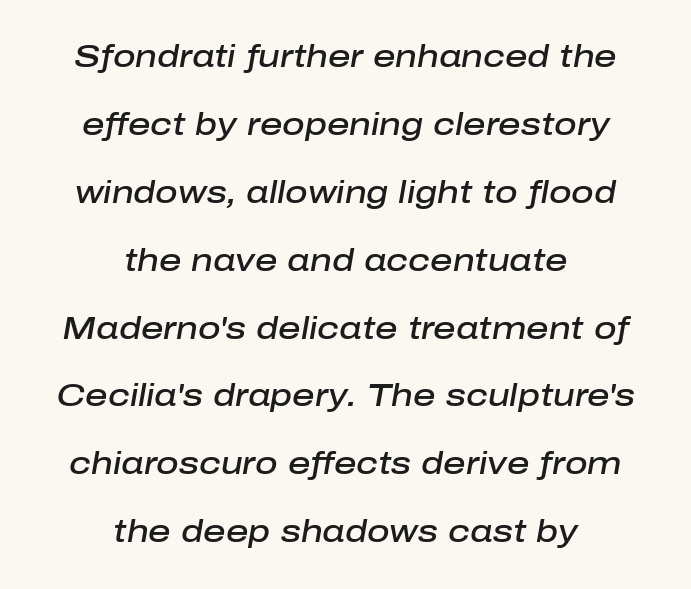
Q: Is the text bold? A: Semi-bold.
Q: Is the text italic (slanted)? A: Yes, it leans right by about 10 degrees.
Q: Is the text underlined? A: No.
Q: How is the paragraph aligned? A: Centered.
Q: Is the spacing between letters normal or unusually wide? A: Normal.
Q: Is the spacing between lines tight, normal or loose? A: Loose.
Q: Width (condensed, normal, or wide)? A: Normal.
Q: Stroke contrast? A: Low.
Q: x-height? A: Medium.
Q: Monospaced? A: No.
